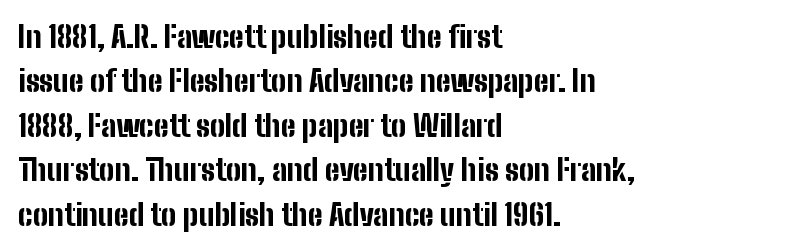
Q: Is the text bold? A: Yes.
Q: Is the text italic (slanted)? A: No, it is upright.
Q: Is the typeface a serif or a sans-serif typeface? A: Sans-serif.
Q: Is the text underlined? A: No.
Q: How is the paragraph aligned? A: Left-aligned.
Q: Is the spacing between letters normal or unusually wide? A: Normal.
Q: Is the spacing between lines tight, normal or loose? A: Normal.
Q: Width (condensed, normal, or wide)? A: Condensed.
Q: Stroke contrast? A: Low.
Q: x-height? A: Medium.
Q: Monospaced? A: No.
